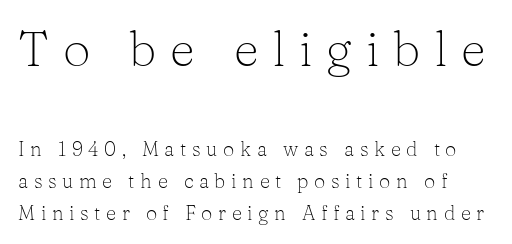
The face looks like a standard text weight, possibly lighter. Observe the wide spacing: letters keep a clear distance from each other. Posture: upright roman. Character size in the leading block exceeds that of the trailing block. Check under the words: just untouched page. Old-style or modern, the face here clearly has serifs.
